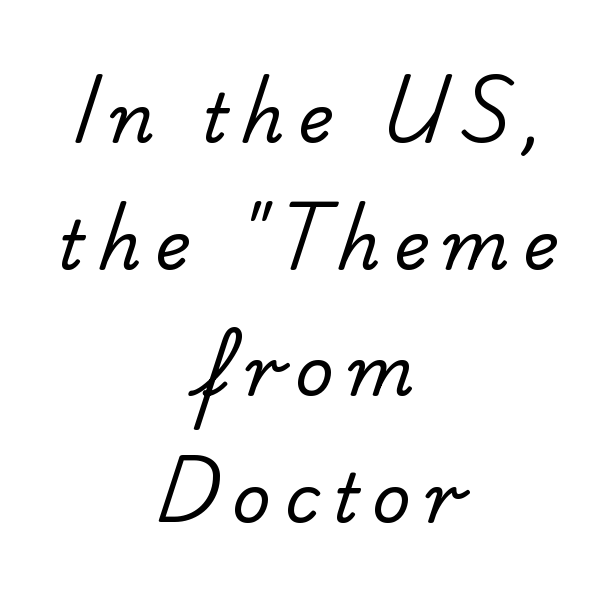
{"serif": "no", "bold": "no", "weight": "regular", "width": "normal", "stroke_contrast": "low", "x_height": "small", "monospaced": "no", "underline": "no", "align": "center", "line_spacing_ratio": 1.89, "letter_spacing": "wide", "letter_spacing_em": 0.2, "glyph_px": 67}
